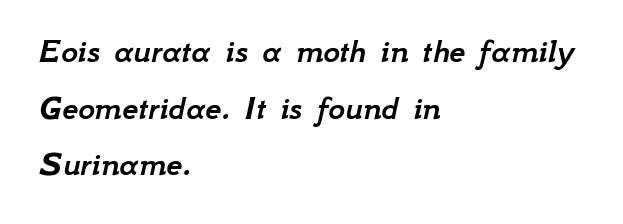
The image shows 36 px text type, italic (leaning right); set left-aligned, normal line spacing (1.57x), normal letter spacing, not underlined; low stroke contrast and a small x-height.
